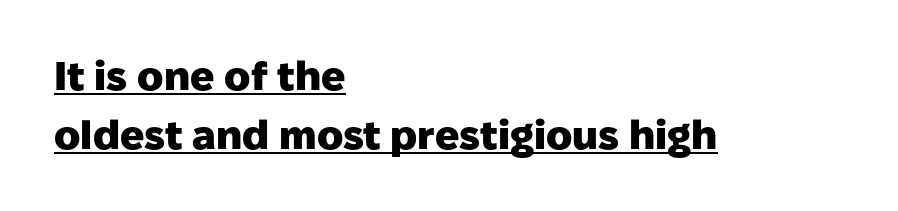
{"serif": "no", "italic": "no", "bold": "yes", "weight": "heavy", "width": "normal", "stroke_contrast": "low", "x_height": "medium", "monospaced": "no", "underline": "yes", "align": "left", "line_spacing": "normal", "line_spacing_ratio": 1.47, "letter_spacing": "normal", "letter_spacing_em": 0.0, "glyph_px": 40}
